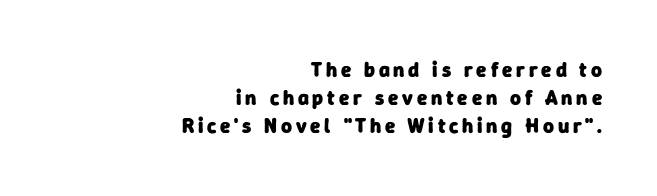
{"bold": "yes", "underline": "no", "align": "right", "line_spacing": "normal", "line_spacing_ratio": 1.34, "glyph_px": 21}
